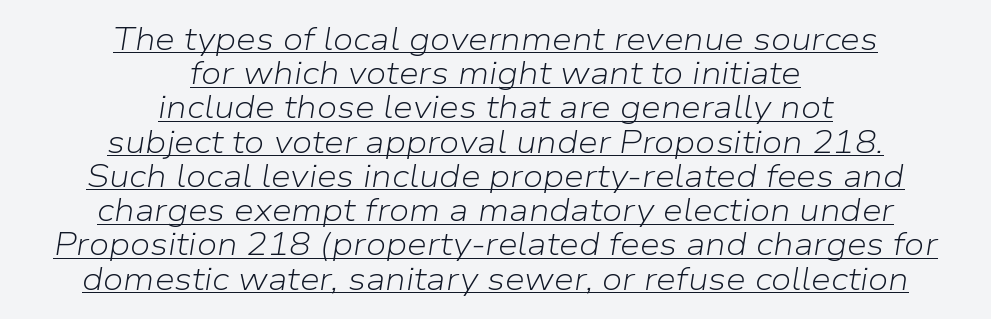
Q: Is the text bold? A: No.
Q: Is the text italic (slanted)? A: Yes, it leans right by about 9 degrees.
Q: Is the text underlined? A: Yes.
Q: How is the paragraph aligned? A: Centered.
Q: Is the spacing between letters normal or unusually wide? A: Normal.
Q: Is the spacing between lines tight, normal or loose? A: Tight.
Q: Width (condensed, normal, or wide)? A: Normal.
Q: Stroke contrast? A: Low.
Q: x-height? A: Medium.
Q: Monospaced? A: No.
